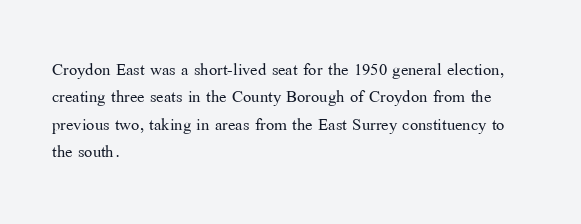
The image shows 22 px text type, upright; set left-aligned, line spacing 1.24x, normal letter spacing, not underlined.
